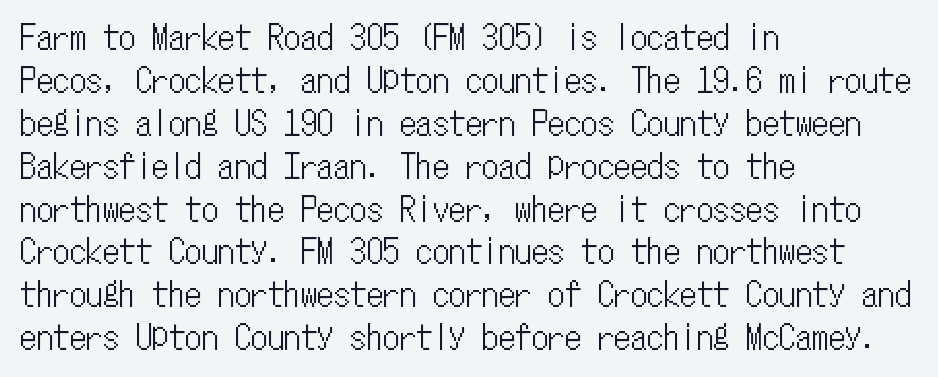
Unmarked baselines from the first word to the last. Notice how the stems are strictly vertical — no italics here. Rows of type keep a routine distance in the vertical direction. The letters sit at their default tracking, neither squeezed nor spread. Where is the straight margin? On the left. Fixed-width glyphs throughout — classic coding-font behaviour.
